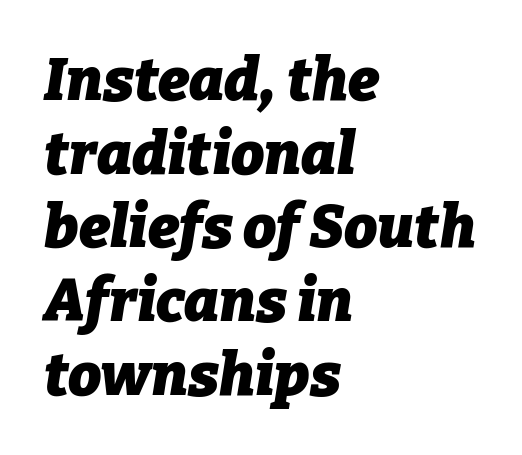
{"italic": "yes", "lean": "right", "slant_degrees": 9, "bold": "yes", "weight": "heavy", "width": "normal", "stroke_contrast": "low", "x_height": "medium", "monospaced": "no", "underline": "no", "align": "left", "line_spacing": "normal", "line_spacing_ratio": 1.25, "letter_spacing": "normal", "letter_spacing_em": 0.0, "glyph_px": 59}
